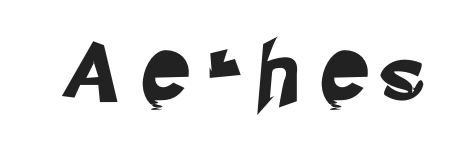
Q: Is the typeface a serif or a sans-serif typeface? A: Sans-serif.
Q: Is the text underlined? A: No.
Q: Is the spacing between letters normal or unusually wide? A: Unusually wide.
Q: Width (condensed, normal, or wide)? A: Normal.
Q: Stroke contrast? A: Low.
Q: x-height? A: Small.
Q: Monospaced? A: No.
